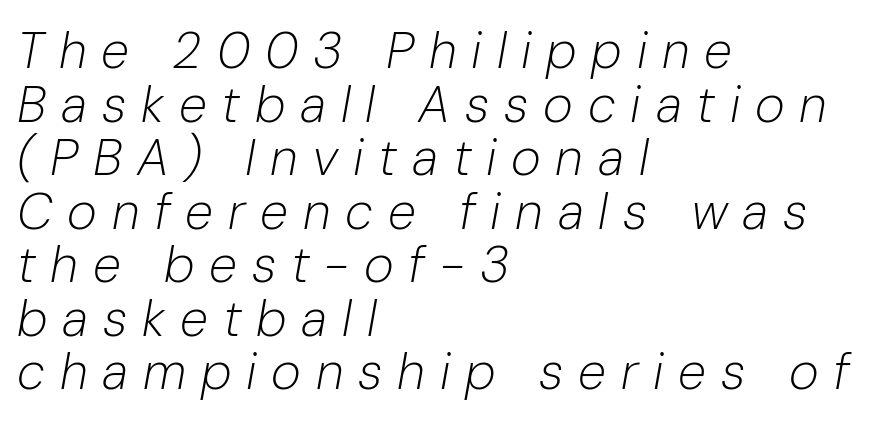
The image shows 51 px light type, italic (leaning right); set left-aligned, tight line spacing (1.05x), unusually wide letter spacing (+0.29 em), not underlined; low stroke contrast and a medium x-height.
